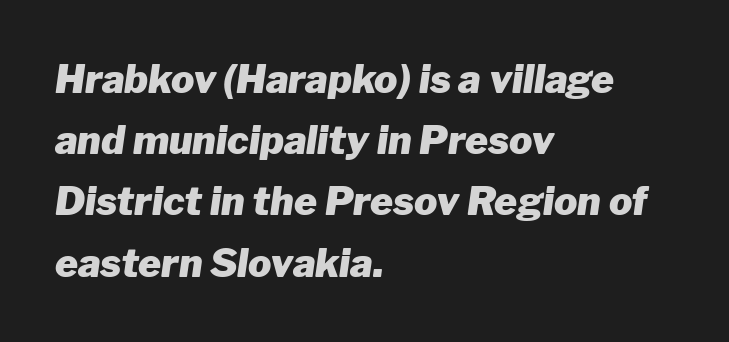
{"italic": "yes", "lean": "right", "slant_degrees": 8, "bold": "yes", "weight": "heavy", "width": "normal", "stroke_contrast": "low", "x_height": "medium", "monospaced": "no", "underline": "no", "align": "left", "line_spacing": "normal", "line_spacing_ratio": 1.57, "letter_spacing": "normal", "letter_spacing_em": 0.0, "glyph_px": 39}
